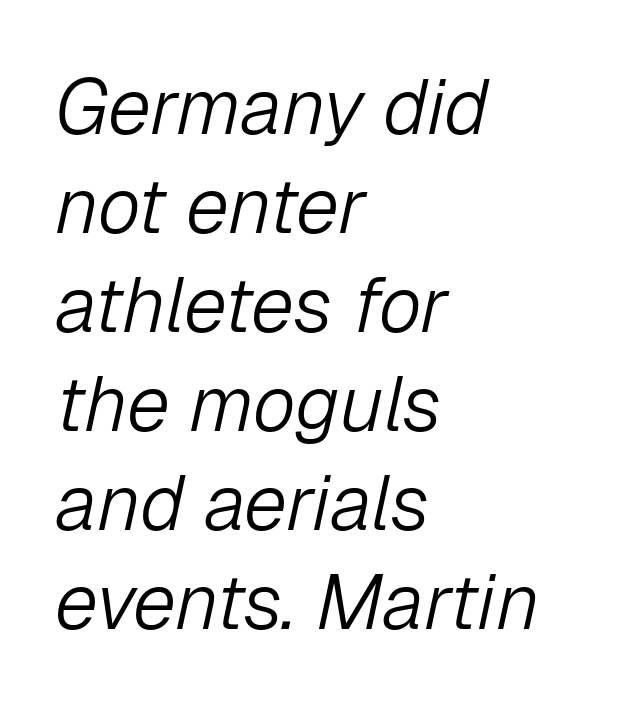
{"italic": "yes", "lean": "right", "slant_degrees": 12, "bold": "no", "weight": "light", "width": "normal", "stroke_contrast": "low", "x_height": "medium", "monospaced": "no", "underline": "no", "align": "left", "line_spacing": "normal", "line_spacing_ratio": 1.27, "letter_spacing": "normal", "letter_spacing_em": 0.0, "glyph_px": 78}
